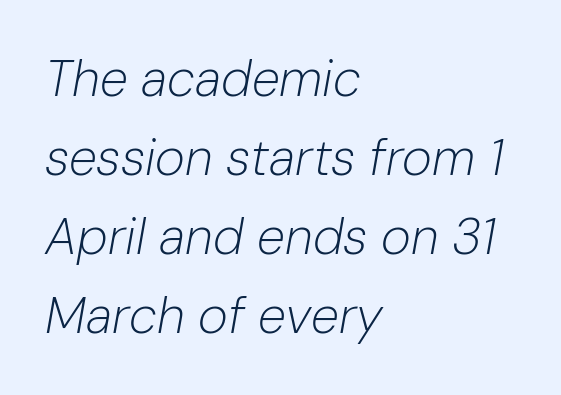
The image shows 51 px light type, italic (leaning right); set left-aligned, normal line spacing (1.55x), normal letter spacing, not underlined; low stroke contrast and a medium x-height.
